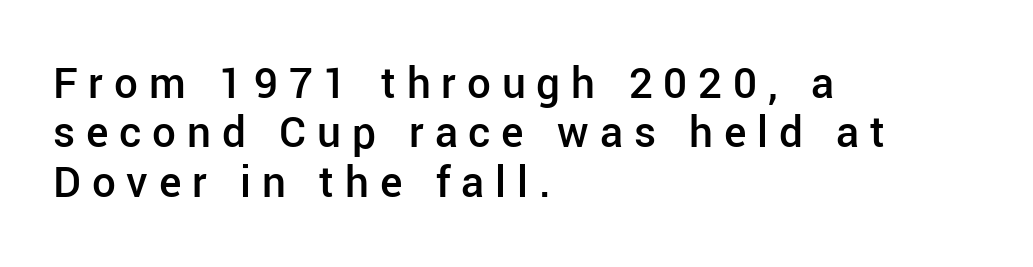
Q: Is the text bold? A: Semi-bold.
Q: Is the text italic (slanted)? A: No, it is upright.
Q: Is the typeface a serif or a sans-serif typeface? A: Sans-serif.
Q: Is the text underlined? A: No.
Q: How is the paragraph aligned? A: Left-aligned.
Q: Is the spacing between letters normal or unusually wide? A: Unusually wide.
Q: Is the spacing between lines tight, normal or loose? A: Tight.
Q: Width (condensed, normal, or wide)? A: Normal.
Q: Stroke contrast? A: Low.
Q: x-height? A: Medium.
Q: Monospaced? A: No.
